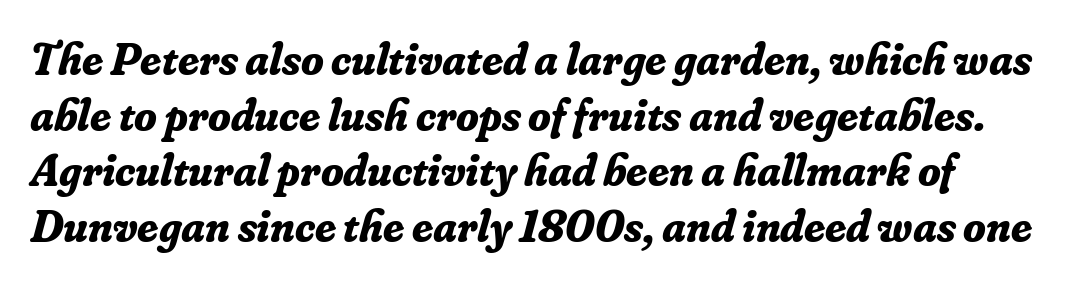
The image shows 46 px bold serif type, italic (leaning right); set line spacing 1.21x, normal letter spacing, not underlined; low stroke contrast and a small x-height.
